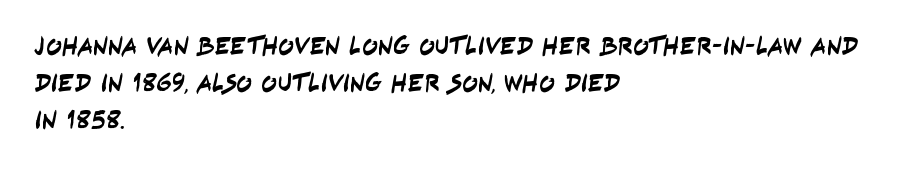
Q: Is the text underlined? A: No.
Q: How is the paragraph aligned? A: Left-aligned.
Q: Is the spacing between letters normal or unusually wide? A: Normal.
Q: Is the spacing between lines tight, normal or loose? A: Normal.
